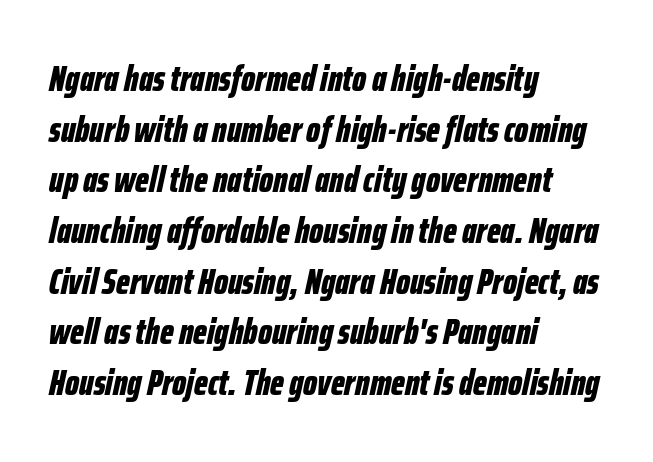
{"italic": "yes", "lean": "right", "slant_degrees": 12, "bold": "yes", "weight": "bold", "width": "condensed", "stroke_contrast": "low", "x_height": "medium", "monospaced": "no", "underline": "no", "align": "left", "line_spacing": "normal", "line_spacing_ratio": 1.37, "letter_spacing": "normal", "letter_spacing_em": 0.0, "glyph_px": 37}
